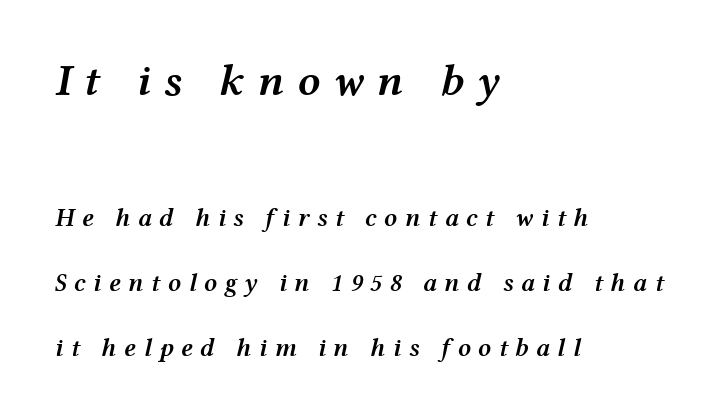
Q: Is the text bold? A: Semi-bold.
Q: Is the text italic (slanted)? A: Yes, it leans right by about 12 degrees.
Q: Is the text underlined? A: No.
Q: How is the paragraph aligned? A: Left-aligned.
Q: Is the spacing between letters normal or unusually wide? A: Unusually wide.
Q: Is the spacing between lines tight, normal or loose? A: Loose.
Q: Which block of text is set in a larger size, the first (top) or the second (bottom)? A: The first (top) one.
Q: Width (condensed, normal, or wide)? A: Wide.
Q: Stroke contrast? A: Medium.
Q: x-height? A: Medium.
Q: Monospaced? A: No.
